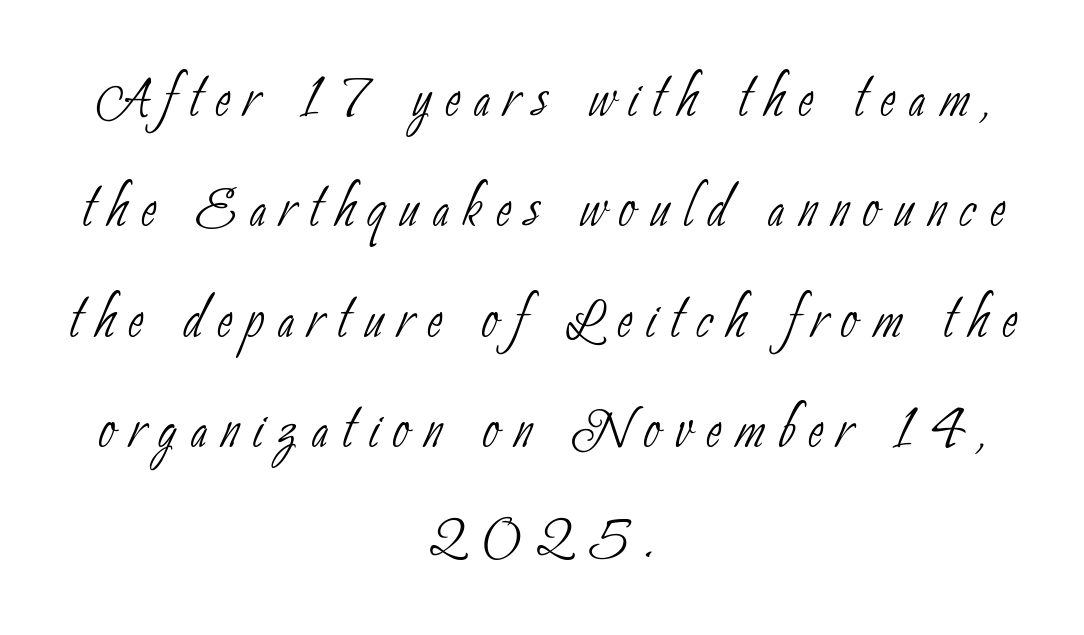
Q: Is the text bold? A: No.
Q: Is the typeface a serif or a sans-serif typeface? A: Sans-serif.
Q: Is the text underlined? A: No.
Q: How is the paragraph aligned? A: Centered.
Q: Is the spacing between lines tight, normal or loose? A: Normal.
Q: Width (condensed, normal, or wide)? A: Condensed.
Q: Stroke contrast? A: Low.
Q: x-height? A: Small.
Q: Monospaced? A: No.
